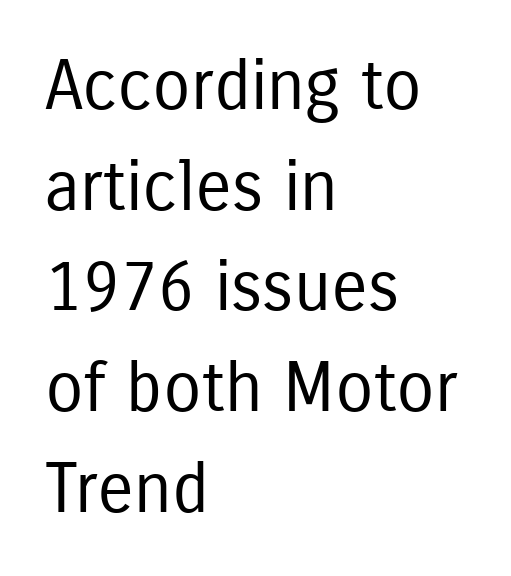
Do the letters lean? They stand straight. This sample is left-justified, so line endings fall wherever the words run out. Nothing sits at the stroke ends, so this counts as sans-serif. Any mark beneath the type? The region is blank. Character widths vary here, with narrow letters taking less room than wide ones. Is the type heavy? It reads as light-to-regular instead.
